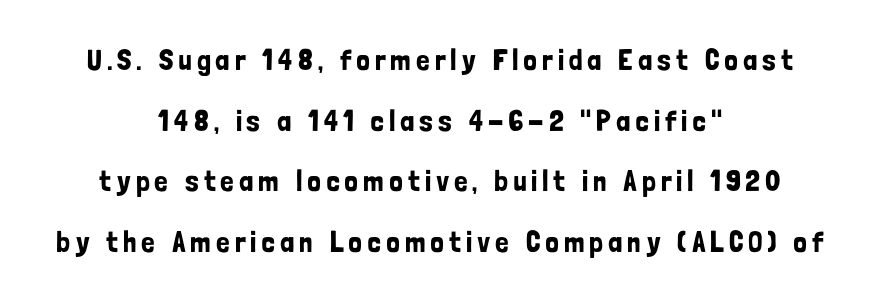
Q: Is the text italic (slanted)? A: No, it is upright.
Q: Is the typeface a serif or a sans-serif typeface? A: Sans-serif.
Q: Is the text underlined? A: No.
Q: How is the paragraph aligned? A: Centered.
Q: Is the spacing between lines tight, normal or loose? A: Loose.
Q: Width (condensed, normal, or wide)? A: Condensed.
Q: Stroke contrast? A: Low.
Q: x-height? A: Medium.
Q: Monospaced? A: No.
